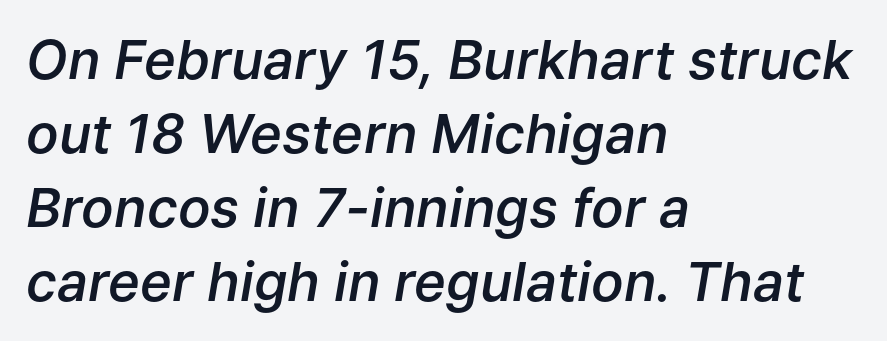
The image shows 54 px semibold type, italic (leaning right); set left-aligned, normal line spacing (1.37x), normal letter spacing, not underlined; low stroke contrast and a medium x-height.
